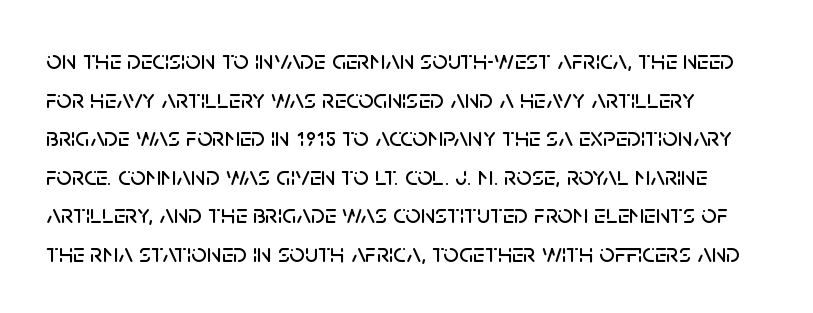
{"italic": "no", "underline": "no", "line_spacing": "normal", "line_spacing_ratio": 1.43, "letter_spacing": "normal", "letter_spacing_em": 0.0, "glyph_px": 27}
